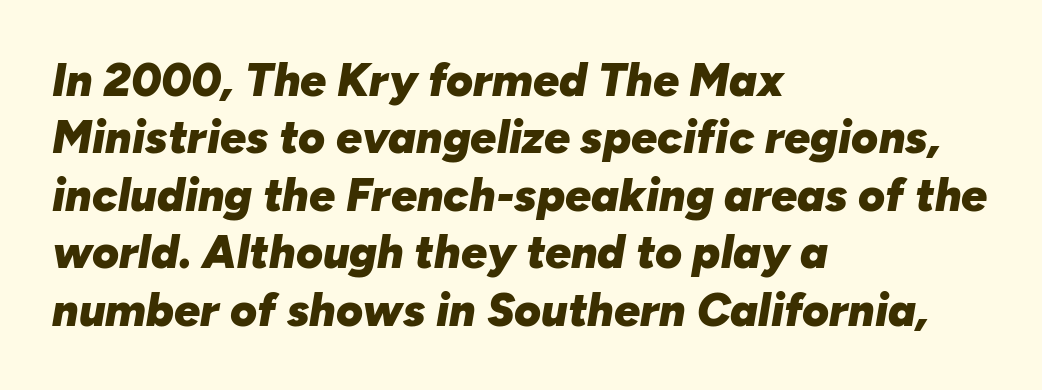
The face used here has the dense, thick strokes of a bold. These lines were composed using italics. These lines are rendered in a variable-pitch font. The text block is weighted toward the left margin, trailing off unevenly rightward. Honestly, the row spacing looks completely unremarkable.
